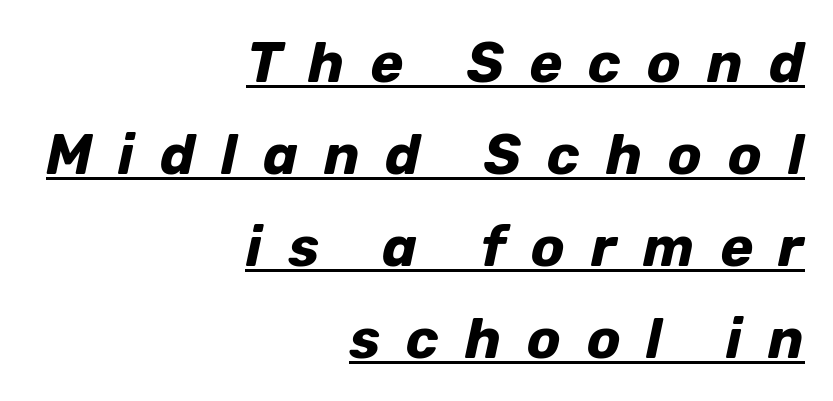
{"italic": "yes", "lean": "right", "slant_degrees": 12, "bold": "yes", "weight": "bold", "width": "normal", "stroke_contrast": "low", "x_height": "medium", "monospaced": "no", "underline": "yes", "align": "right", "line_spacing": "normal", "line_spacing_ratio": 1.64, "letter_spacing": "wide", "letter_spacing_em": 0.46, "glyph_px": 56}
